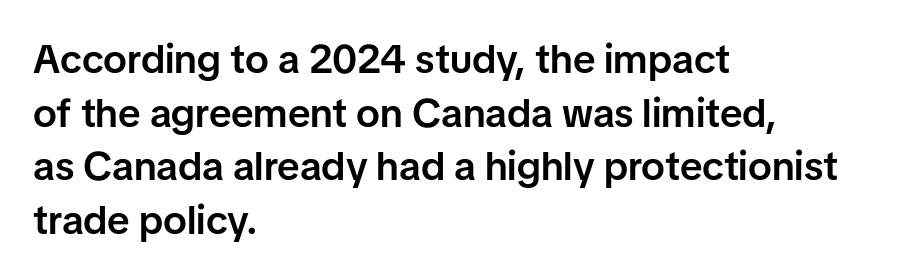
The image shows 40 px semibold sans-serif type, upright; set left-aligned, normal line spacing (1.34x), normal letter spacing, not underlined; low stroke contrast and a medium x-height.
